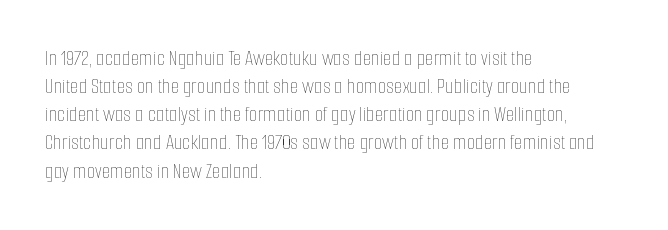
Normally led — the rows are evenly, conventionally spaced. Underlining? Definitely not there. The axis of the letterforms is exactly vertical. The passage is arranged the way most books set body copy — flush left. Default kerning and tracking; the words read as compact shapes.
